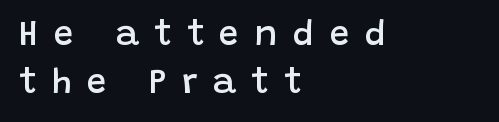
Q: Is the text bold? A: Semi-bold.
Q: Is the text italic (slanted)? A: No, it is upright.
Q: Is the typeface a serif or a sans-serif typeface? A: Sans-serif.
Q: Is the text underlined? A: No.
Q: How is the paragraph aligned? A: Left-aligned.
Q: Is the spacing between letters normal or unusually wide? A: Unusually wide.
Q: Is the spacing between lines tight, normal or loose? A: Normal.
Q: Width (condensed, normal, or wide)? A: Normal.
Q: Stroke contrast? A: Low.
Q: x-height? A: Large.
Q: Monospaced? A: No.
